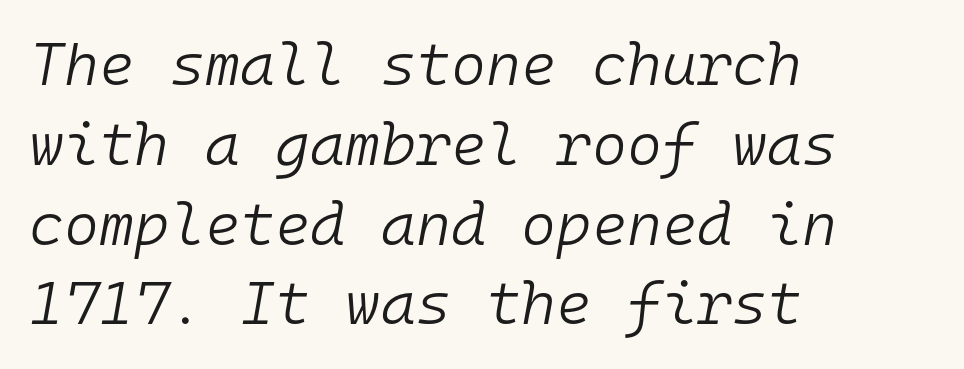
The image shows 60 px light type, italic (leaning right), monospaced; set left-aligned, normal line spacing (1.33x), normal letter spacing, not underlined; low stroke contrast and a medium x-height.
